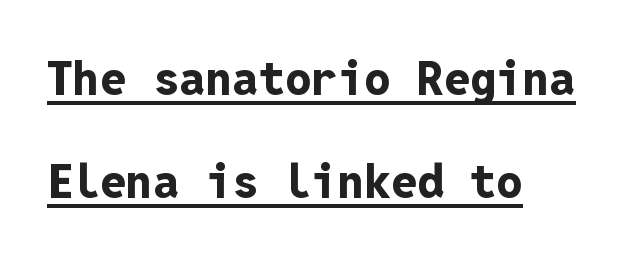
{"serif": "no", "italic": "no", "bold": "yes", "weight": "bold", "width": "normal", "stroke_contrast": "low", "x_height": "medium", "monospaced": "yes", "underline": "yes", "align": "left", "line_spacing": "loose", "line_spacing_ratio": 2.2, "letter_spacing": "normal", "letter_spacing_em": 0.0, "glyph_px": 47}
